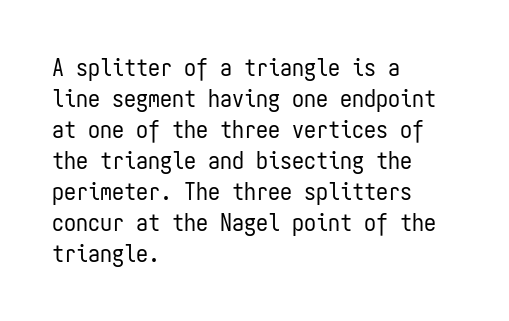
{"italic": "no", "bold": "no", "underline": "no", "align": "left", "line_spacing": "normal", "line_spacing_ratio": 1.29, "letter_spacing": "normal", "letter_spacing_em": 0.0, "glyph_px": 24}
